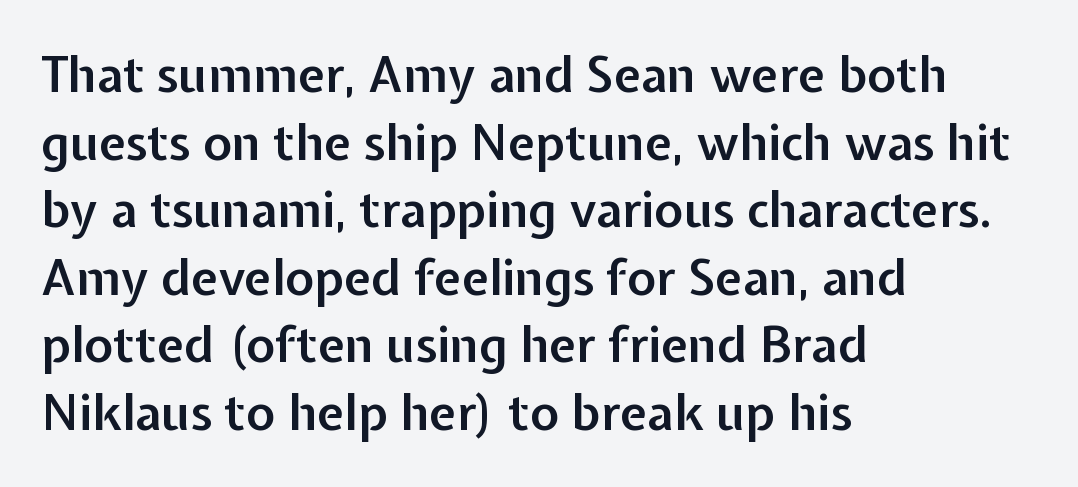
The image shows 49 px semibold sans-serif type, upright; set left-aligned, normal line spacing (1.38x), normal letter spacing, not underlined; low stroke contrast and a medium x-height.
